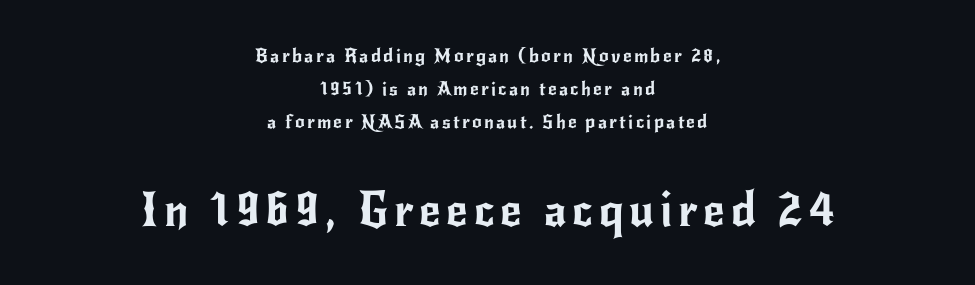
{"serif": "no", "italic": "no", "width": "normal", "stroke_contrast": "low", "x_height": "small", "monospaced": "no", "underline": "no", "align": "center", "line_spacing_ratio": 1.75, "larger_block": "second", "size_ratio": 2.47, "glyph_px": 47}
